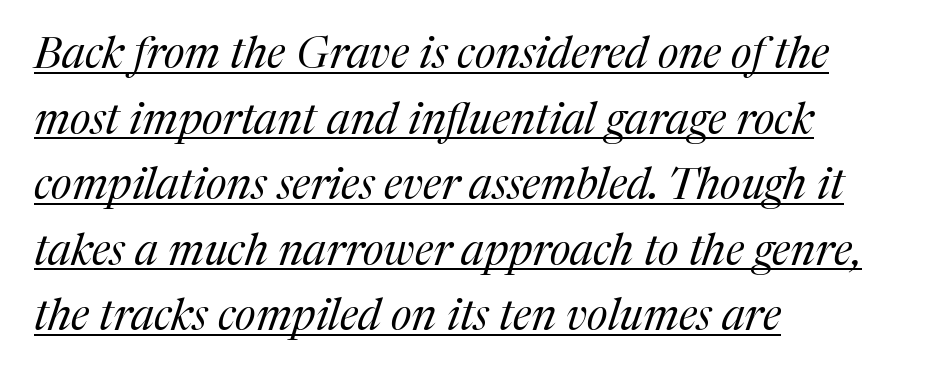
{"serif": "yes", "italic": "yes", "lean": "right", "slant_degrees": 17, "bold": "no", "weight": "regular", "width": "normal", "stroke_contrast": "medium", "x_height": "medium", "monospaced": "no", "underline": "yes", "align": "left", "line_spacing": "normal", "line_spacing_ratio": 1.49, "letter_spacing": "normal", "letter_spacing_em": 0.0, "glyph_px": 44}
